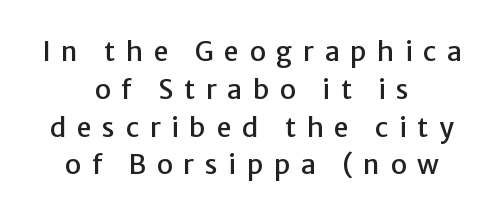
Q: Is the text italic (slanted)? A: No, it is upright.
Q: Is the text underlined? A: No.
Q: How is the paragraph aligned? A: Centered.
Q: Is the spacing between letters normal or unusually wide? A: Unusually wide.
Q: Is the spacing between lines tight, normal or loose? A: Normal.
